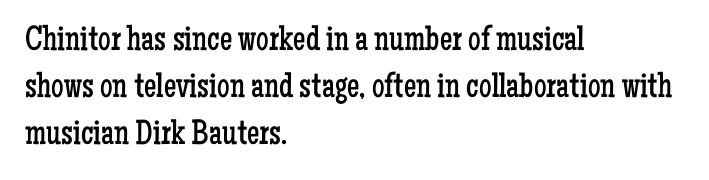
The image shows 35 px regular-weight, condensed serif type, upright; set left-aligned, normal line spacing (1.34x), normal letter spacing, not underlined; low stroke contrast and a medium x-height.
